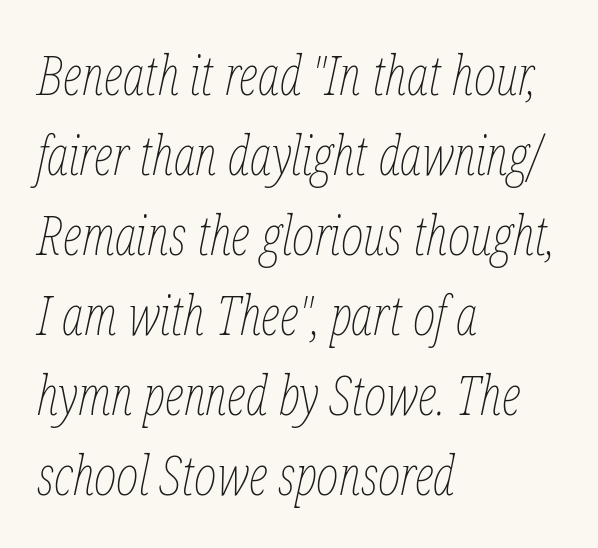
Q: Is the text bold? A: No.
Q: Is the text italic (slanted)? A: Yes, it leans right by about 12 degrees.
Q: Is the text underlined? A: No.
Q: How is the paragraph aligned? A: Left-aligned.
Q: Is the spacing between letters normal or unusually wide? A: Normal.
Q: Is the spacing between lines tight, normal or loose? A: Normal.
Q: Width (condensed, normal, or wide)? A: Condensed.
Q: Stroke contrast? A: Low.
Q: x-height? A: Medium.
Q: Monospaced? A: No.
